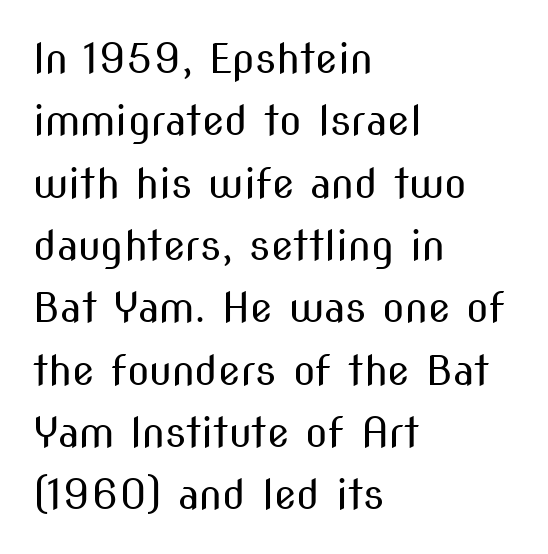
Q: Is the text bold? A: No.
Q: Is the text italic (slanted)? A: No, it is upright.
Q: Is the typeface a serif or a sans-serif typeface? A: Sans-serif.
Q: Is the text underlined? A: No.
Q: How is the paragraph aligned? A: Left-aligned.
Q: Is the spacing between letters normal or unusually wide? A: Normal.
Q: Is the spacing between lines tight, normal or loose? A: Normal.
Q: Width (condensed, normal, or wide)? A: Condensed.
Q: Stroke contrast? A: Medium.
Q: x-height? A: Medium.
Q: Monospaced? A: No.
